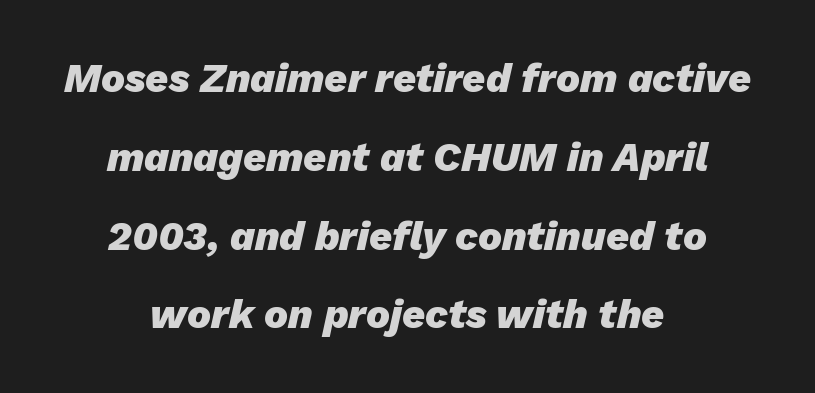
The image shows 40 px heavy type, italic (leaning right); set centered, loose line spacing (1.97x), normal letter spacing, not underlined; low stroke contrast and a medium x-height.
